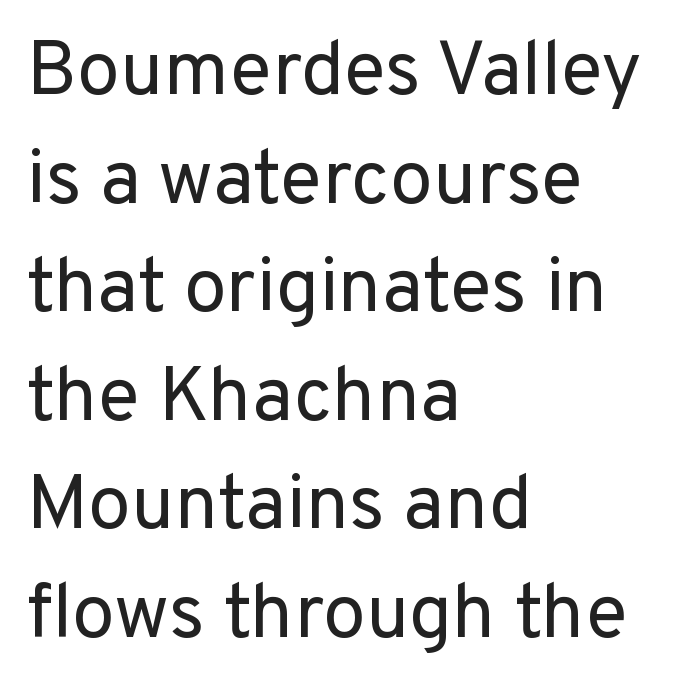
Vertically, the passage feels balanced, rows spaced as you'd expect. Letterform terminals end flat and unadorned throughout the passage. No word sits above an underline. Posture: upright roman. Each stroke keeps to a modest, everyday thickness or less. These lines are rendered in a variable-pitch font.
